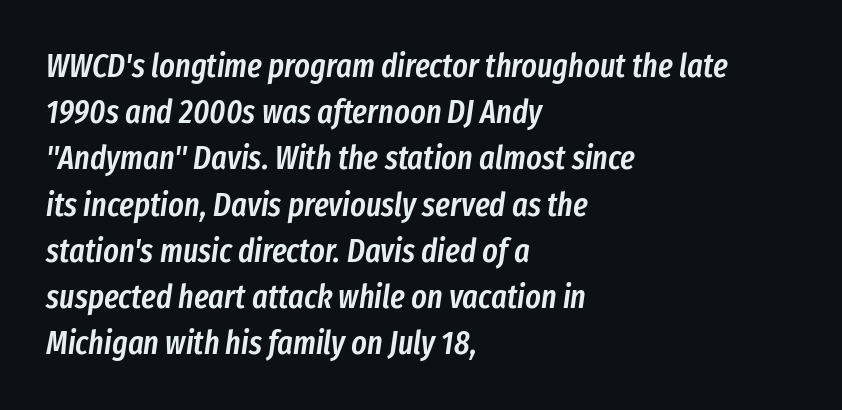
Looks like regular typesetting: each glyph gets only the width it needs. Plain, unruled lines of type. The specimen reads as italic at a glance. Summary of weight: moderately heavy, a semibold. Layout note: lines flush left. A typesetter would call this zero additional tracking.
